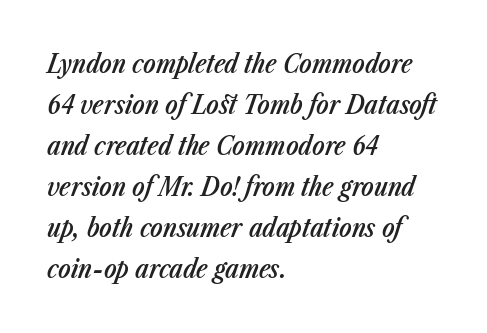
Q: Is the text bold? A: Semi-bold.
Q: Is the text italic (slanted)? A: Yes, it leans right by about 23 degrees.
Q: Is the text underlined? A: No.
Q: How is the paragraph aligned? A: Left-aligned.
Q: Is the spacing between letters normal or unusually wide? A: Normal.
Q: Is the spacing between lines tight, normal or loose? A: Normal.
